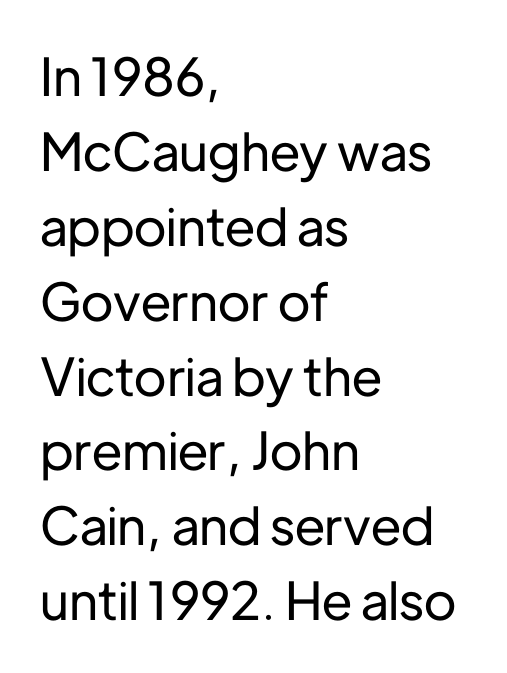
{"serif": "no", "italic": "no", "width": "normal", "stroke_contrast": "low", "x_height": "medium", "monospaced": "no", "underline": "no", "align": "left", "line_spacing": "normal", "line_spacing_ratio": 1.44, "letter_spacing": "normal", "letter_spacing_em": 0.0, "glyph_px": 52}
